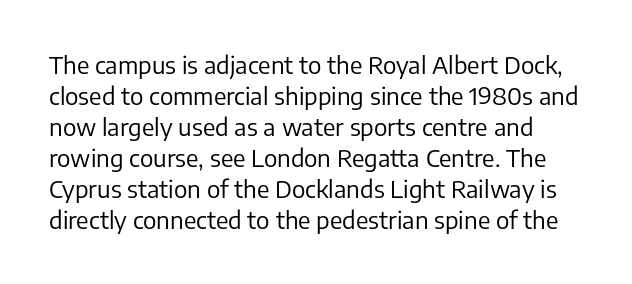
A bare baseline throughout the passage. This reads as an unemphasized weight, regular at the heaviest. It's the straight-up-and-down kind of type. The letterforms sit shoulder to shoulder at normal distance.
